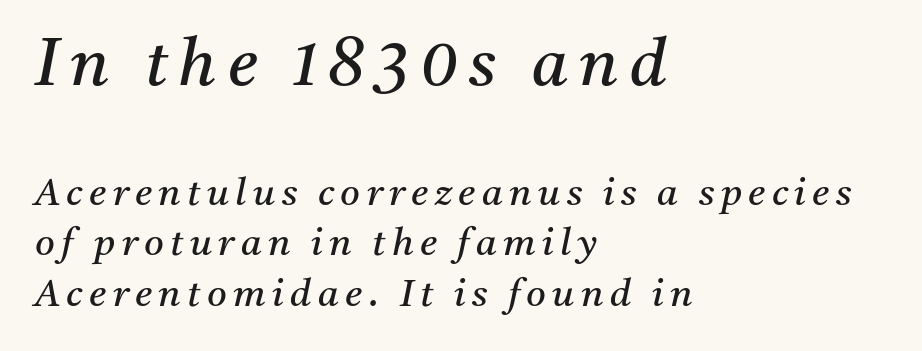
The image shows 66 px regular-weight serif type, italic (leaning right); set left-aligned, normal line spacing (1.33x), not underlined; the first (top) block is 1.74x larger; medium stroke contrast and a medium x-height.
